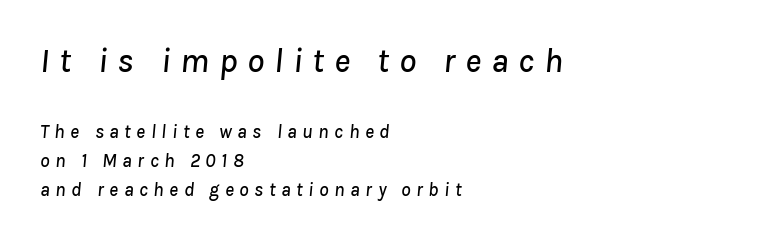
The image shows 34 px text type, italic (leaning right); set left-aligned, normal line spacing (1.54x), unusually wide letter spacing (+0.29 em), not underlined; the first (top) block is 1.79x larger; low stroke contrast and a medium x-height.
